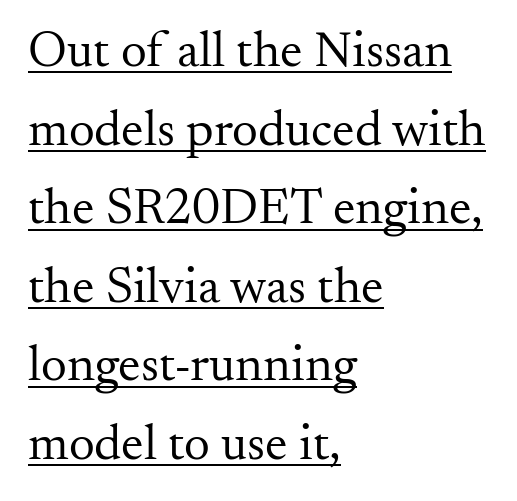
Q: Is the text bold? A: No.
Q: Is the text italic (slanted)? A: No, it is upright.
Q: Is the typeface a serif or a sans-serif typeface? A: Serif.
Q: Is the text underlined? A: Yes.
Q: How is the paragraph aligned? A: Left-aligned.
Q: Is the spacing between letters normal or unusually wide? A: Normal.
Q: Is the spacing between lines tight, normal or loose? A: Normal.
Q: Width (condensed, normal, or wide)? A: Normal.
Q: Stroke contrast? A: Medium.
Q: x-height? A: Small.
Q: Monospaced? A: No.
